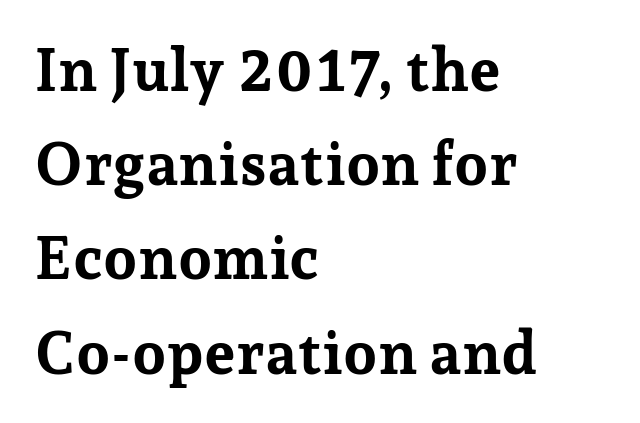
The image shows 60 px bold serif type, upright; set left-aligned, normal line spacing (1.57x), normal letter spacing, not underlined; low stroke contrast and a medium x-height.
